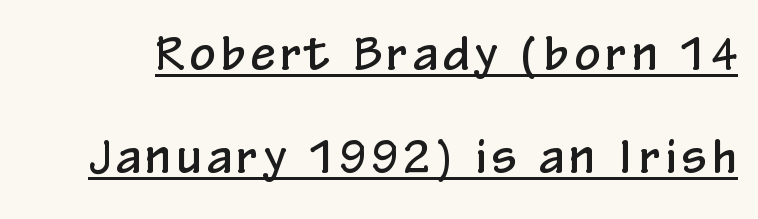
Q: Is the text italic (slanted)? A: No, it is upright.
Q: Is the typeface a serif or a sans-serif typeface? A: Sans-serif.
Q: Is the text underlined? A: Yes.
Q: Is the spacing between lines tight, normal or loose? A: Loose.
Q: Width (condensed, normal, or wide)? A: Condensed.
Q: Stroke contrast? A: Low.
Q: x-height? A: Medium.
Q: Monospaced? A: No.
